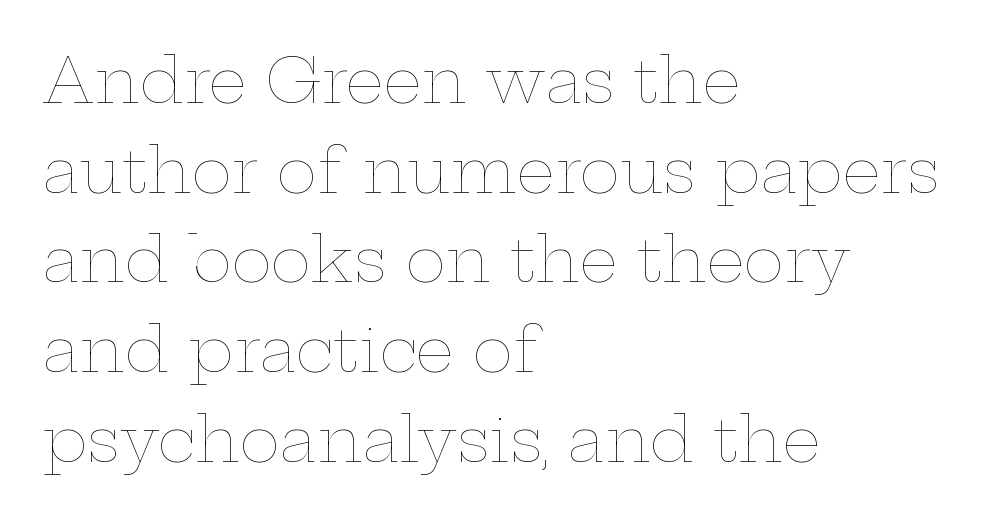
Q: Is the text bold? A: No.
Q: Is the text italic (slanted)? A: No, it is upright.
Q: Is the text underlined? A: No.
Q: How is the paragraph aligned? A: Left-aligned.
Q: Is the spacing between letters normal or unusually wide? A: Normal.
Q: Is the spacing between lines tight, normal or loose? A: Normal.
Q: Width (condensed, normal, or wide)? A: Wide.
Q: Stroke contrast? A: Low.
Q: x-height? A: Medium.
Q: Monospaced? A: No.
